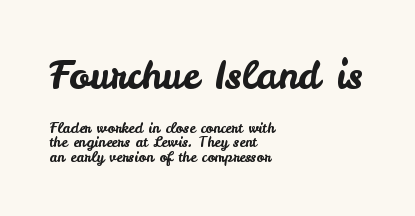
This rendering leaves character spacing at its baseline value. The letters advance in unequal steps, a hallmark of proportional type. This is sans-serif lettering, the kind often seen on screens and signage. Clear beneath every line of the passage. Caption: multi-line text, flush left, ragged right.
